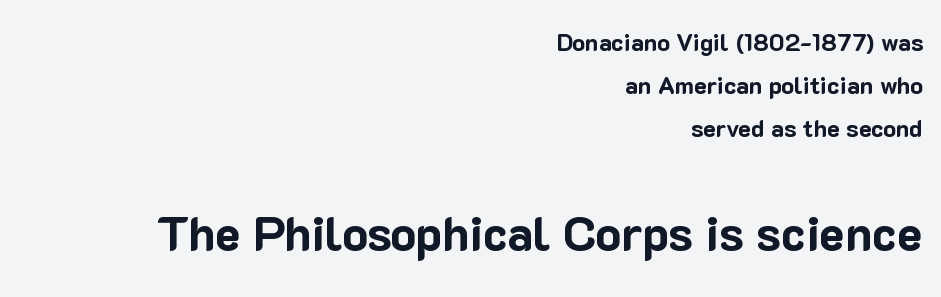
Underlining? Definitely not there. Tall strokes in this sample are plumb rather than angled. Every letter is thick-stroked: bold, no question. The passage shown is typed in a proportional face where columns would drift.
